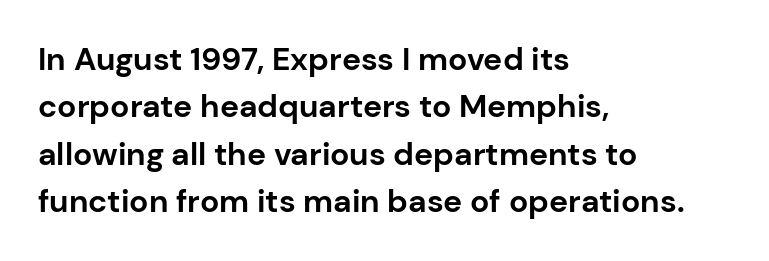
The image shows 32 px bold sans-serif type, upright; set left-aligned, normal line spacing (1.48x), normal letter spacing, not underlined; low stroke contrast and a medium x-height.
